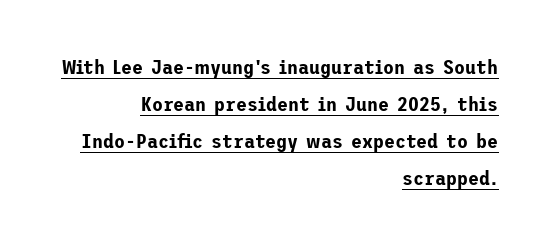
{"italic": "no", "underline": "yes", "align": "right", "line_spacing_ratio": 1.85, "letter_spacing": "normal", "letter_spacing_em": 0.0, "glyph_px": 20}
